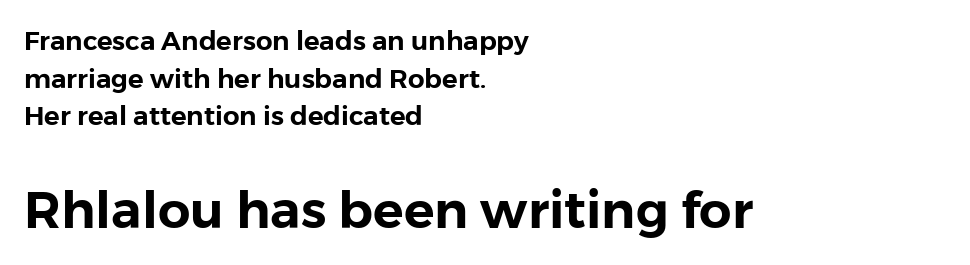
Q: Is the text italic (slanted)? A: No, it is upright.
Q: Is the typeface a serif or a sans-serif typeface? A: Sans-serif.
Q: Is the text underlined? A: No.
Q: How is the paragraph aligned? A: Left-aligned.
Q: Is the spacing between letters normal or unusually wide? A: Normal.
Q: Is the spacing between lines tight, normal or loose? A: Normal.
Q: Which block of text is set in a larger size, the first (top) or the second (bottom)? A: The second (bottom) one.
Q: Width (condensed, normal, or wide)? A: Normal.
Q: Stroke contrast? A: Low.
Q: x-height? A: Medium.
Q: Monospaced? A: No.
